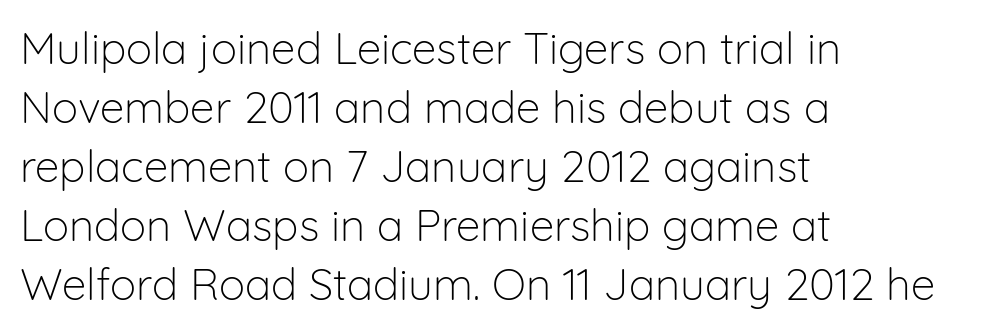
Q: Is the text bold? A: No.
Q: Is the text italic (slanted)? A: No, it is upright.
Q: Is the typeface a serif or a sans-serif typeface? A: Sans-serif.
Q: Is the text underlined? A: No.
Q: How is the paragraph aligned? A: Left-aligned.
Q: Is the spacing between letters normal or unusually wide? A: Normal.
Q: Is the spacing between lines tight, normal or loose? A: Normal.
Q: Width (condensed, normal, or wide)? A: Normal.
Q: Stroke contrast? A: Low.
Q: x-height? A: Medium.
Q: Monospaced? A: No.
